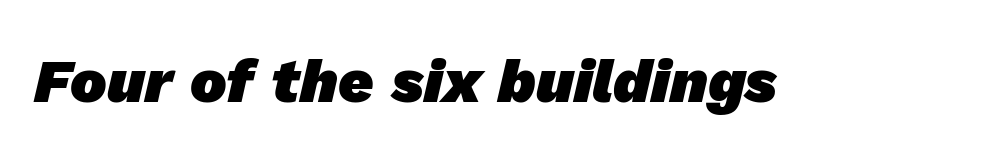
{"serif": "no", "bold": "yes", "weight": "heavy", "width": "normal", "stroke_contrast": "low", "x_height": "medium", "monospaced": "no", "underline": "no", "letter_spacing": "normal", "letter_spacing_em": 0.0, "glyph_px": 61}
